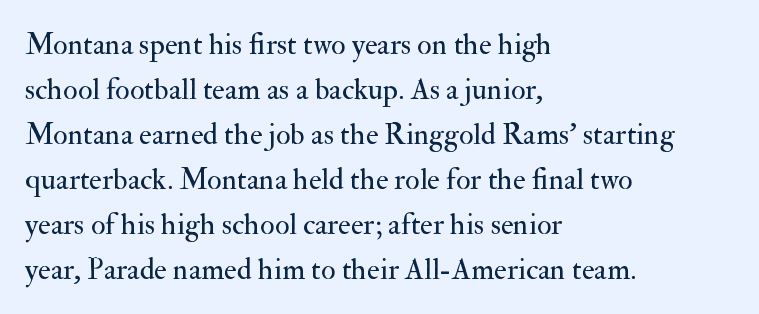
{"serif": "yes", "italic": "no", "bold": "no", "weight": "regular", "width": "normal", "stroke_contrast": "medium", "x_height": "small", "monospaced": "no", "underline": "no", "align": "left", "line_spacing": "normal", "line_spacing_ratio": 1.5, "letter_spacing": "normal", "letter_spacing_em": 0.0, "glyph_px": 30}
